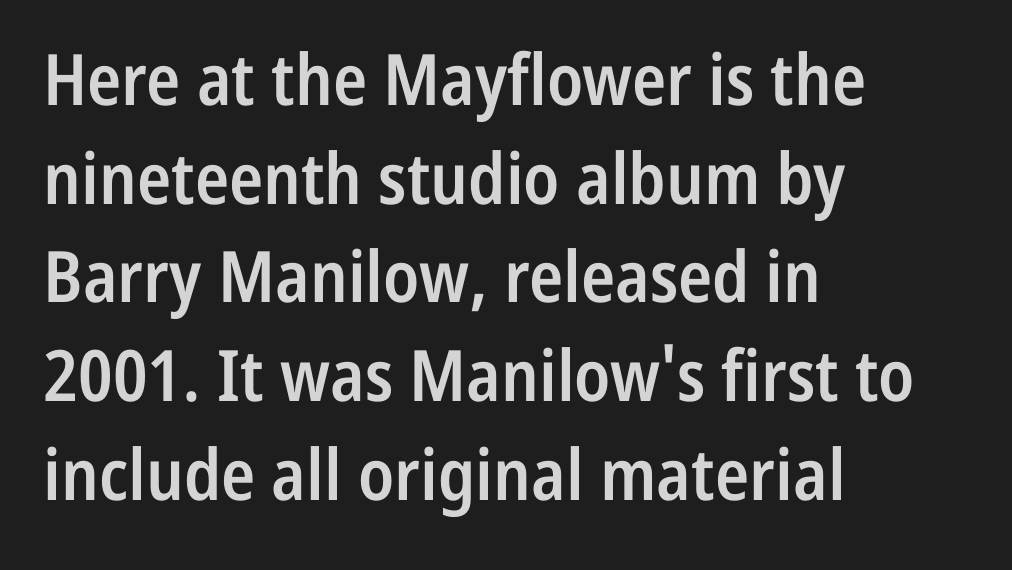
{"serif": "no", "italic": "no", "bold": "semi", "weight": "semibold", "width": "condensed", "stroke_contrast": "low", "x_height": "medium", "monospaced": "no", "underline": "no", "align": "left", "line_spacing": "normal", "line_spacing_ratio": 1.39, "letter_spacing": "normal", "letter_spacing_em": 0.0, "glyph_px": 71}
